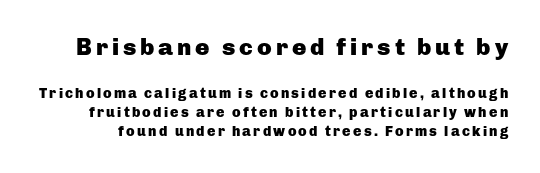
Q: Is the text bold? A: Yes.
Q: Is the text italic (slanted)? A: No, it is upright.
Q: Is the text underlined? A: No.
Q: Is the spacing between lines tight, normal or loose? A: Normal.
Q: Which block of text is set in a larger size, the first (top) or the second (bottom)? A: The first (top) one.
